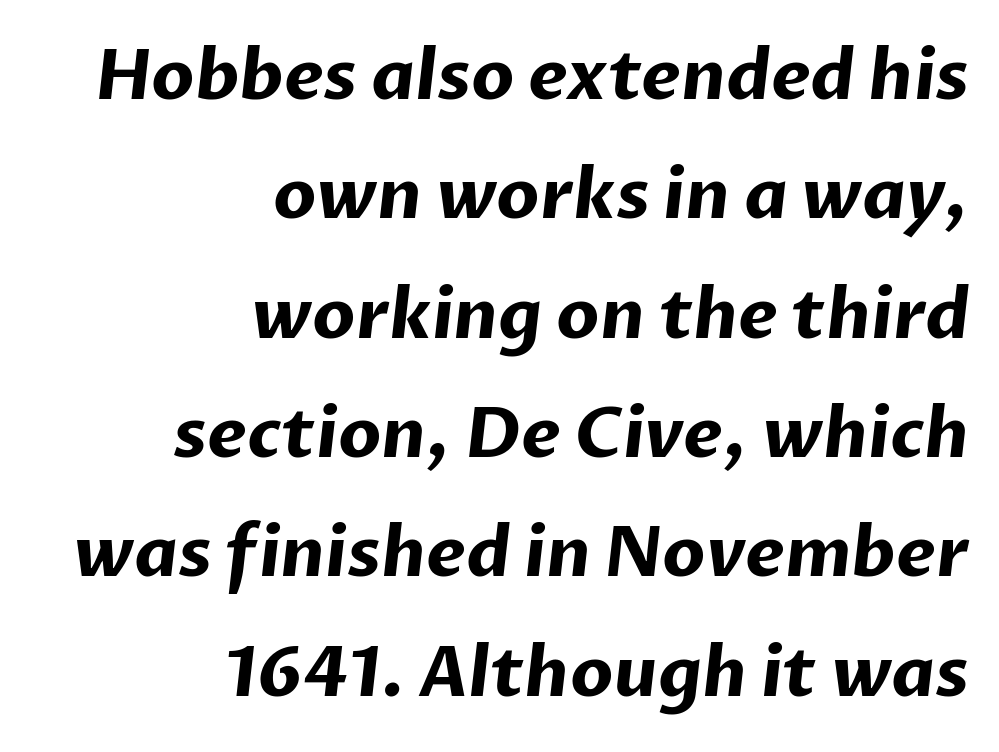
{"serif": "no", "bold": "yes", "weight": "bold", "width": "normal", "stroke_contrast": "low", "x_height": "medium", "monospaced": "no", "underline": "no", "align": "right", "line_spacing_ratio": 1.73, "letter_spacing": "normal", "letter_spacing_em": 0.0, "glyph_px": 69}
